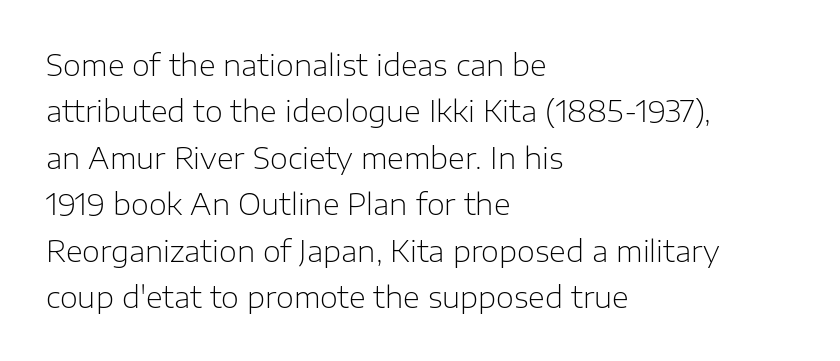
The image shows 29 px light sans-serif type, upright; set left-aligned, normal line spacing (1.6x), normal letter spacing, not underlined; low stroke contrast and a medium x-height.
